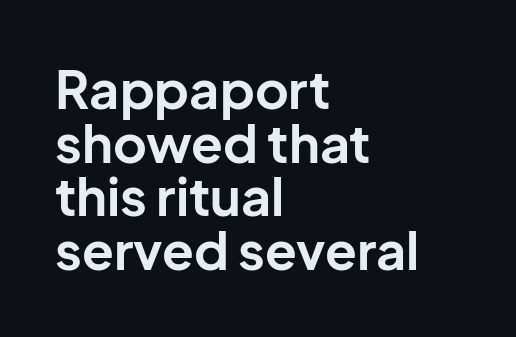
Think of a printed novel: that variable character pitch is what you see here. The letters stand upright; this is a roman face. Examine the stroke ends and you'll find no serifs. Standard letterfit; no display-style spreading of the glyphs. Visually the block forms a straight wall on the left and a jagged coastline on the right. Pretty heavy lettering here — definitely bold.
